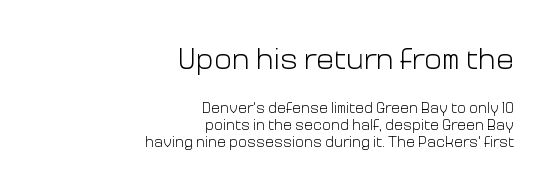
The image shows 30 px light sans-serif type, upright; set right-aligned, tight line spacing (1.11x), normal letter spacing, not underlined; the first (top) block is 2.0x larger; low stroke contrast and a medium x-height.
